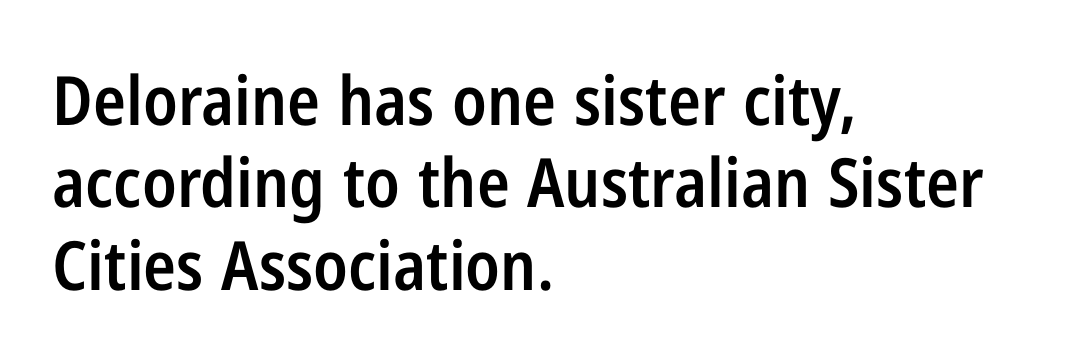
Q: Is the text bold? A: Semi-bold.
Q: Is the text italic (slanted)? A: No, it is upright.
Q: Is the typeface a serif or a sans-serif typeface? A: Sans-serif.
Q: Is the text underlined? A: No.
Q: How is the paragraph aligned? A: Left-aligned.
Q: Is the spacing between letters normal or unusually wide? A: Normal.
Q: Width (condensed, normal, or wide)? A: Condensed.
Q: Stroke contrast? A: Low.
Q: x-height? A: Medium.
Q: Monospaced? A: No.
